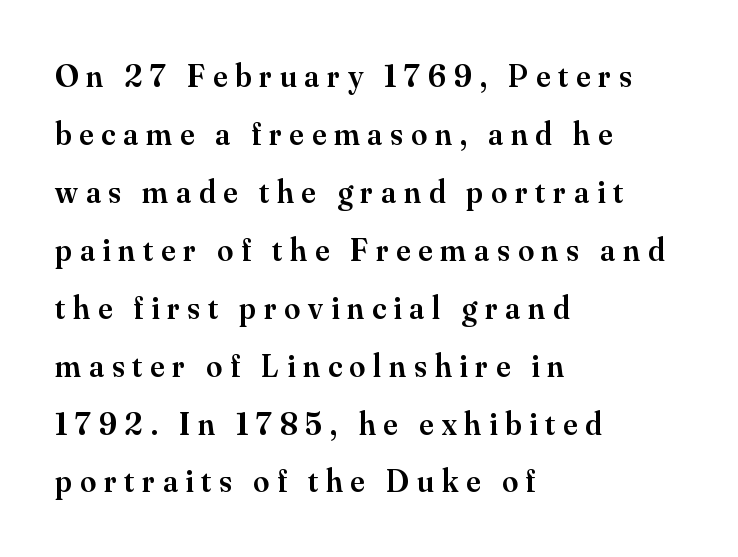
The image shows 32 px semibold serif type, upright; set left-aligned, line spacing 1.81x, unusually wide letter spacing (+0.25 em), not underlined; medium stroke contrast and a small x-height.
